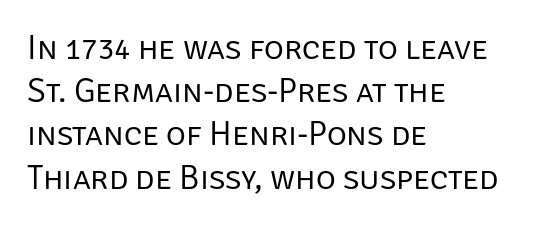
Unlike italic type, these characters show no tilt at all. Casual observation: everything's shoved over to the left. Each new line begins a customary step beneath the previous one. The strokes are not fattened; the text isn't bold. Descenders hang freely into open space. The characters display no serif detailing; their extremities are plain.
